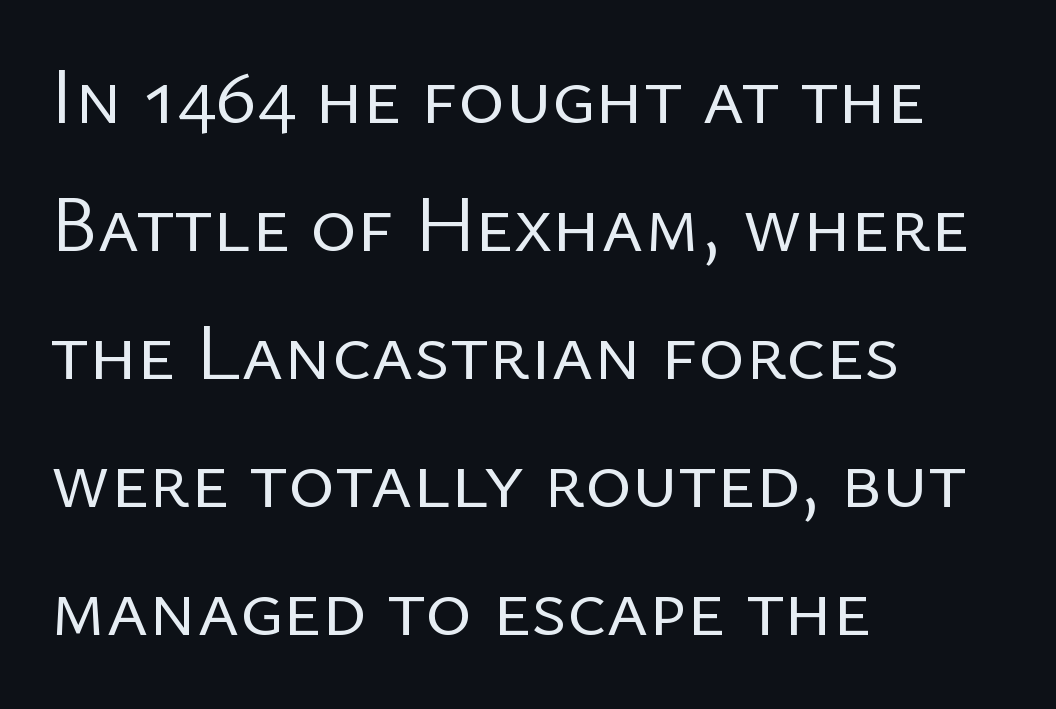
Horizontal alignment here is leftward, the default for most running prose. What stands out about the letter spacing? Nothing — it is the standard amount. The letters stand upright; this is a roman face. Counters stay open thanks to moderate or lighter strokes. Spacing verdict: proportional, widths tailored to each character. Only glyphs here, with clear space below each row.
